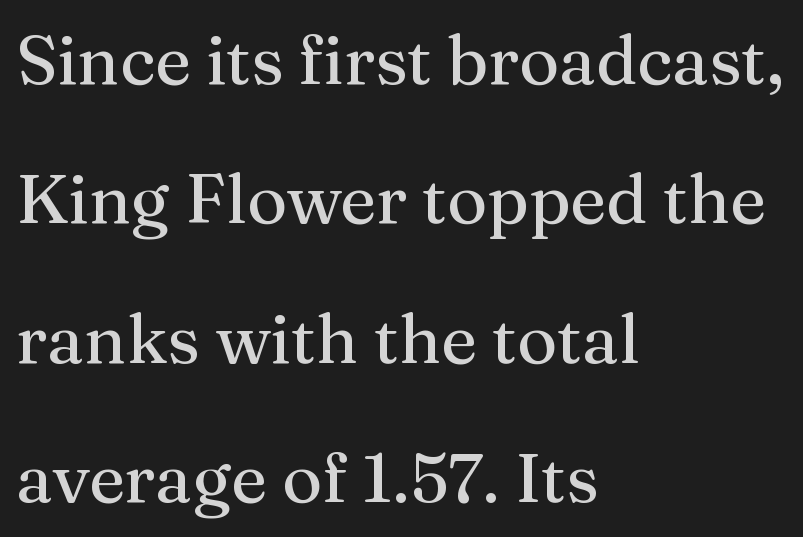
The image shows 69 px serif type, upright; set left-aligned, loose line spacing (2.02x), normal letter spacing, not underlined; medium stroke contrast and a medium x-height.
